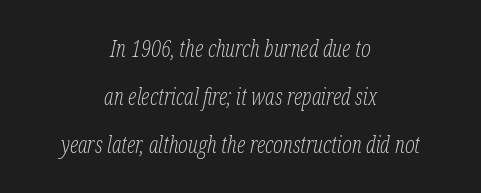
{"italic": "yes", "lean": "right", "slant_degrees": 12, "bold": "no", "underline": "no", "align": "center", "line_spacing": "loose", "line_spacing_ratio": 2.09, "letter_spacing": "normal", "letter_spacing_em": 0.0, "glyph_px": 23}
